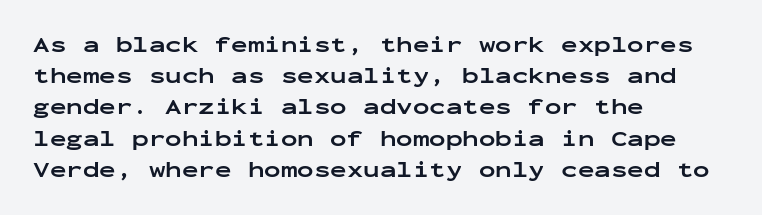
{"italic": "no", "bold": "yes", "underline": "no", "align": "left", "line_spacing": "normal", "line_spacing_ratio": 1.42, "letter_spacing": "normal", "letter_spacing_em": 0.0, "glyph_px": 22}
